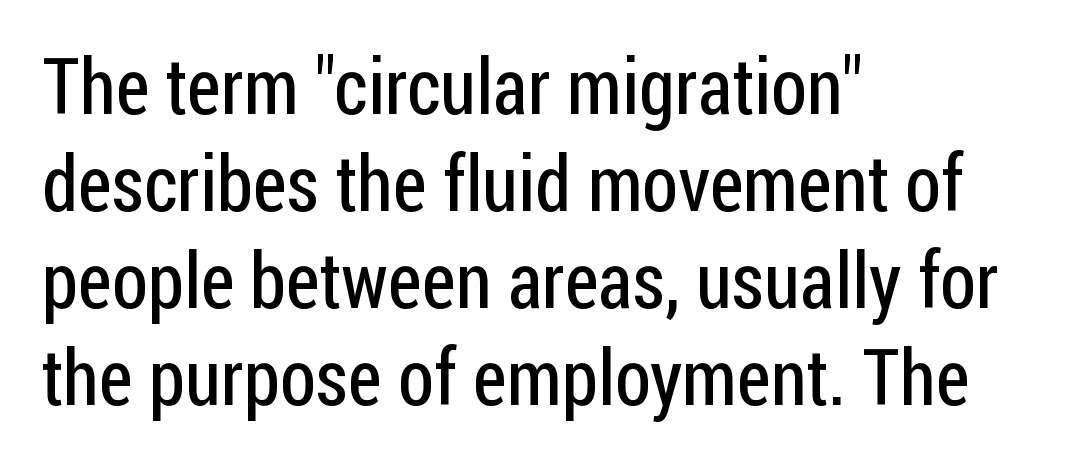
A normal amount of white space separates one row of letters from the next. Ordinary non-slanted type is in use. The letters look calm and open, with moderate or lighter stems. Each letter's strokes conclude bluntly, with no projecting serifs. Every row of glyphs begins at an identical x-position on the left.
